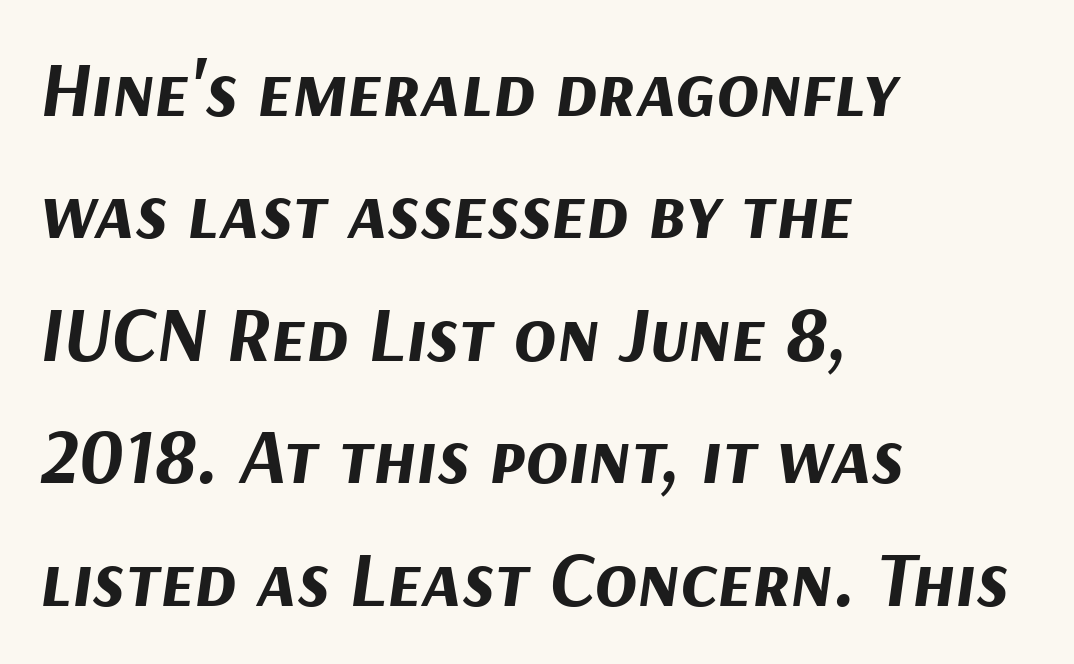
Heft: maximum for text — a bold. Is this a fixed-width face? No — the glyphs have proportional, varying widths. These lines sit exactly where default settings would place them. Quick note: underline off. The axis of the letterforms is tilted away from vertical.
